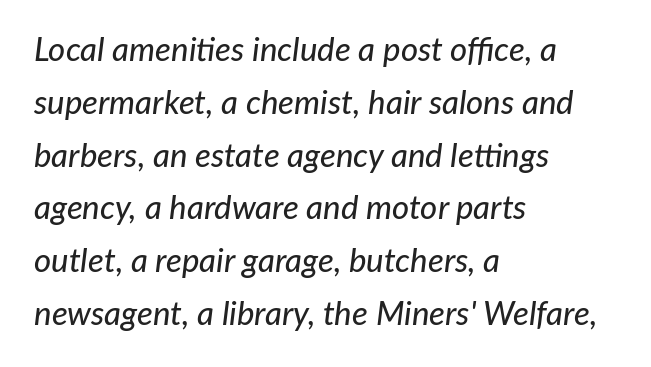
Q: Is the text italic (slanted)? A: Yes, it leans right by about 7 degrees.
Q: Is the text underlined? A: No.
Q: How is the paragraph aligned? A: Left-aligned.
Q: Is the spacing between letters normal or unusually wide? A: Normal.
Q: Is the spacing between lines tight, normal or loose? A: Normal.
Q: Width (condensed, normal, or wide)? A: Normal.
Q: Stroke contrast? A: Low.
Q: x-height? A: Medium.
Q: Monospaced? A: No.
